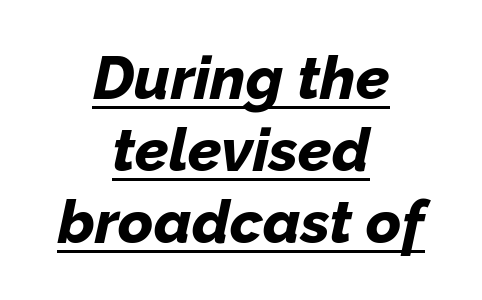
{"italic": "yes", "lean": "right", "slant_degrees": 12, "bold": "yes", "weight": "bold", "width": "normal", "stroke_contrast": "low", "x_height": "medium", "monospaced": "no", "underline": "yes", "align": "center", "line_spacing_ratio": 1.2, "letter_spacing": "normal", "letter_spacing_em": 0.0, "glyph_px": 60}
